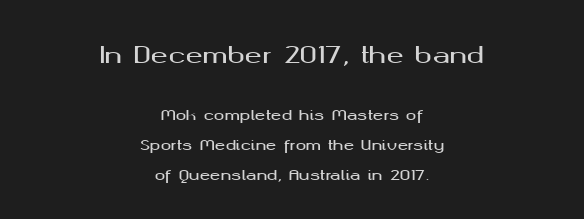
{"italic": "no", "underline": "no", "align": "center", "line_spacing": "loose", "line_spacing_ratio": 2.14, "letter_spacing": "normal", "letter_spacing_em": 0.0, "larger_block": "first", "size_ratio": 1.64, "glyph_px": 23}
